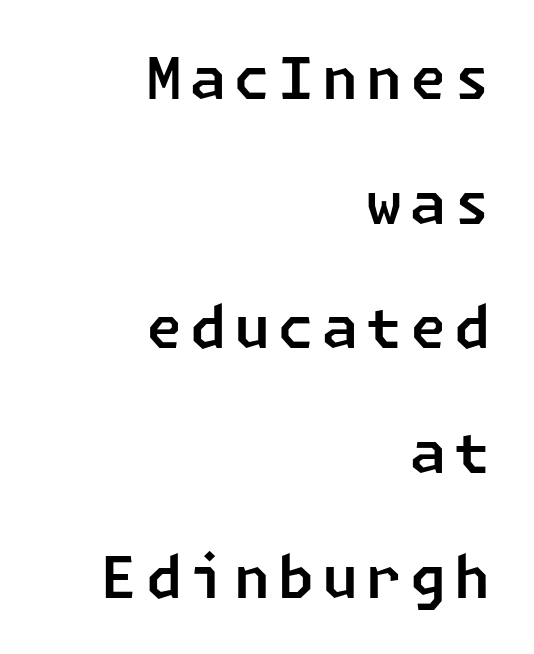
Each row of text sits above clean, open space. This sample uses a sans-serif face. The paragraph has a hard right edge and a soft left edge. Vertical spacing — loose.
